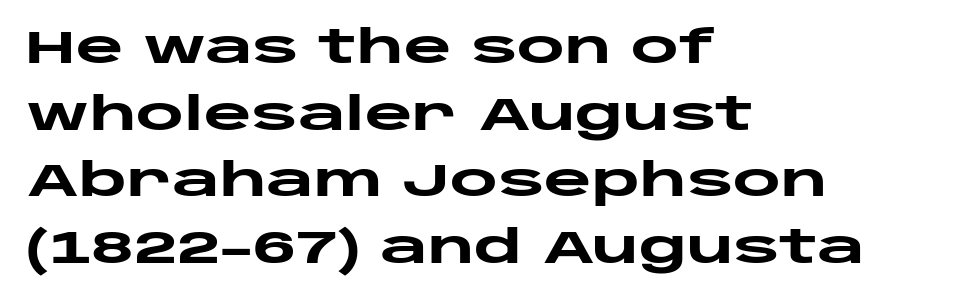
The image shows 46 px heavy, wide sans-serif type, upright; set left-aligned, normal line spacing (1.45x), normal letter spacing, not underlined; low stroke contrast and a large x-height.
